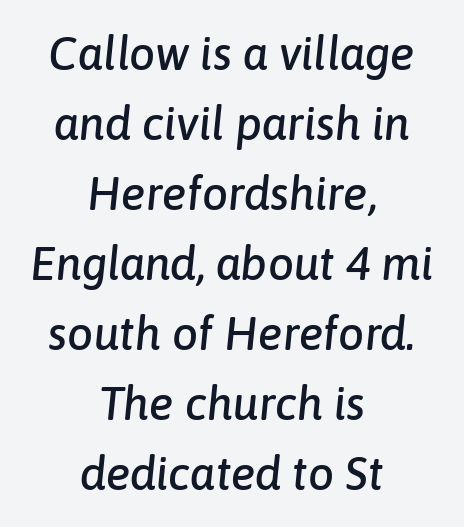
Q: Is the text italic (slanted)? A: Yes, it leans right by about 6 degrees.
Q: Is the text underlined? A: No.
Q: How is the paragraph aligned? A: Centered.
Q: Is the spacing between letters normal or unusually wide? A: Normal.
Q: Is the spacing between lines tight, normal or loose? A: Normal.
Q: Width (condensed, normal, or wide)? A: Normal.
Q: Stroke contrast? A: Low.
Q: x-height? A: Medium.
Q: Monospaced? A: No.
